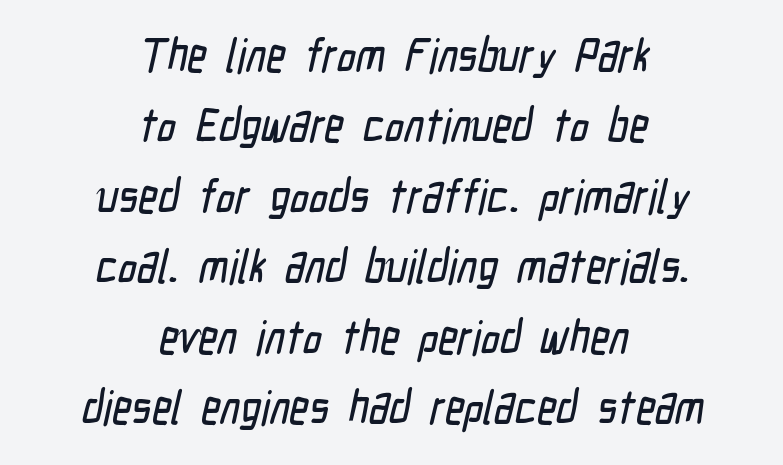
Leading matches the norm, producing a regular column. The type family on display is of the sans-serif kind. The paragraph has two soft edges and a firm central axis. You could not count columns in this text — the font is proportionally spaced.
